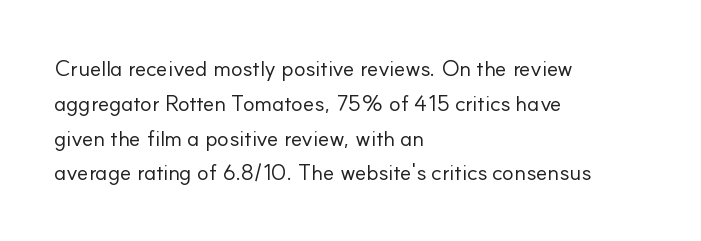
{"italic": "no", "bold": "no", "underline": "no", "align": "left", "line_spacing": "normal", "line_spacing_ratio": 1.58, "letter_spacing": "normal", "letter_spacing_em": 0.0, "glyph_px": 22}
